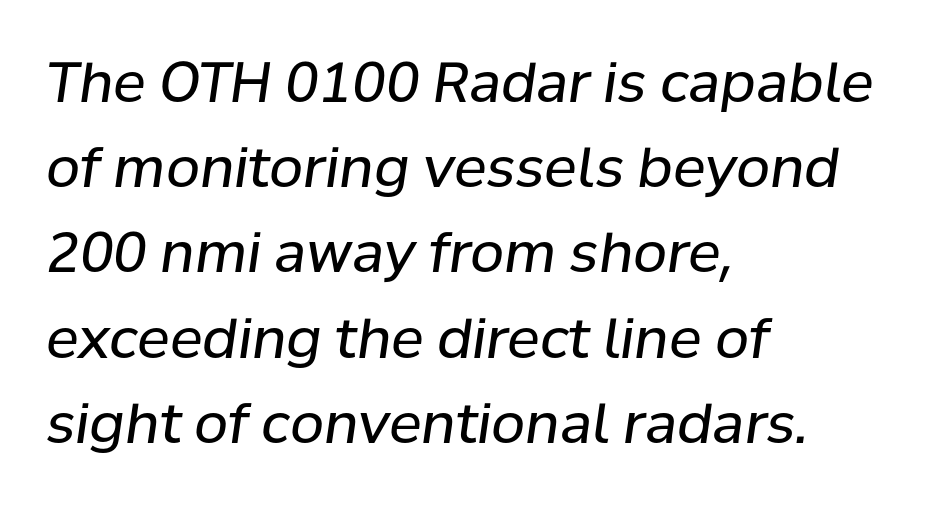
The image shows 55 px regular-weight type, italic (leaning right); set left-aligned, normal line spacing (1.55x), normal letter spacing, not underlined; low stroke contrast and a medium x-height.
